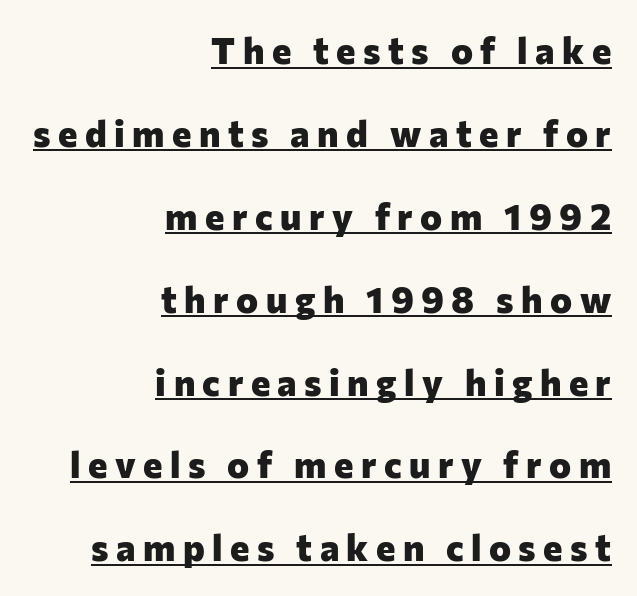
The image shows 37 px heavy sans-serif type, upright; set right-aligned, loose line spacing (2.24x), unusually wide letter spacing (+0.2 em), underlined; low stroke contrast and a medium x-height.
